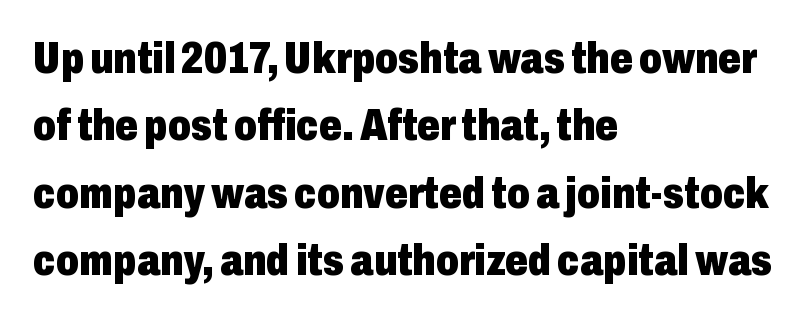
Spacing verdict: proportional, widths tailored to each character. Heft: maximum for text — a bold. The string is rendered with underlining switched off. These lines sit exactly where default settings would place them. Letterform terminals end flat and unadorned throughout the passage.
